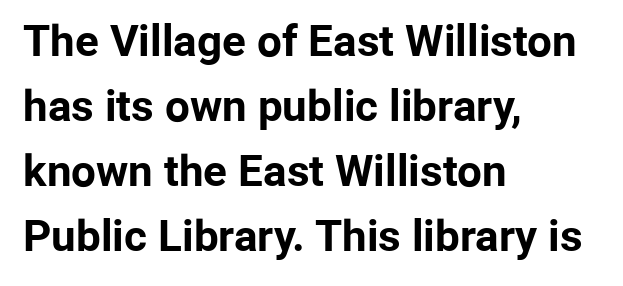
Does the leading feel generous? No, just average. The text was rendered using a sans face with plain stroke endings. This sample uses an upright cut, with every glyph sitting square on the baseline. Proportional: the letters do not fall into vertical columns.
